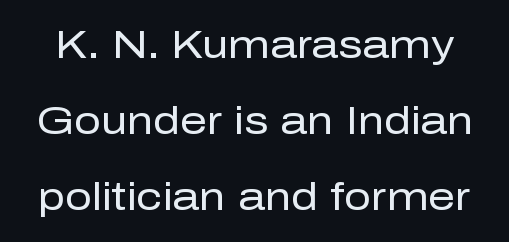
Q: Is the text bold? A: No.
Q: Is the text italic (slanted)? A: No, it is upright.
Q: Is the typeface a serif or a sans-serif typeface? A: Sans-serif.
Q: Is the text underlined? A: No.
Q: Is the spacing between letters normal or unusually wide? A: Normal.
Q: Is the spacing between lines tight, normal or loose? A: Loose.
Q: Width (condensed, normal, or wide)? A: Normal.
Q: Stroke contrast? A: Low.
Q: x-height? A: Medium.
Q: Monospaced? A: No.
